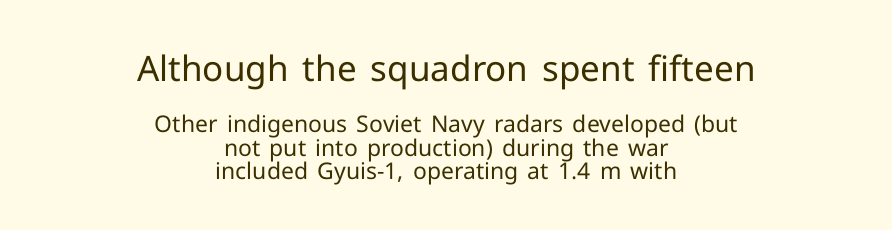
{"serif": "no", "italic": "no", "bold": "no", "weight": "regular", "width": "normal", "stroke_contrast": "low", "x_height": "medium", "monospaced": "no", "underline": "no", "align": "center", "line_spacing": "tight", "line_spacing_ratio": 1.03, "letter_spacing": "normal", "letter_spacing_em": 0.0, "larger_block": "first", "size_ratio": 1.52, "glyph_px": 35}
